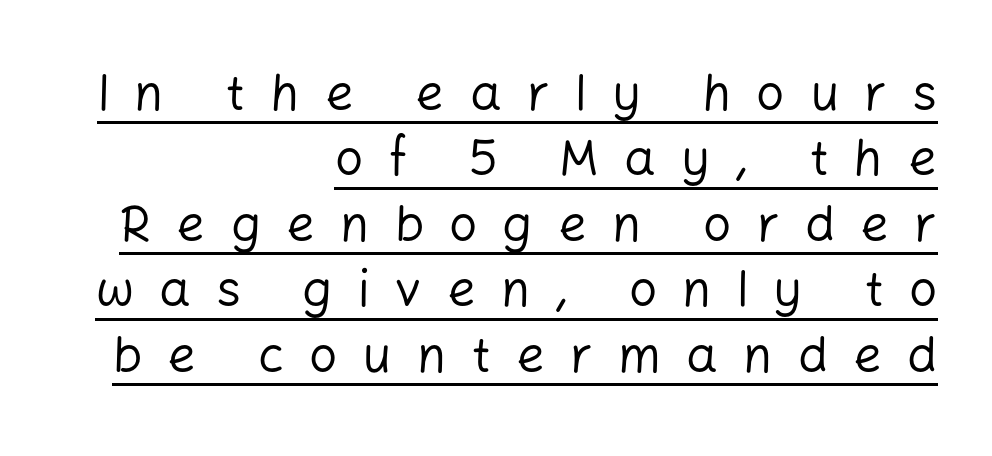
The image shows 50 px regular-weight sans-serif type, upright; set right-aligned, normal line spacing (1.31x), unusually wide letter spacing (+0.5 em), underlined; low stroke contrast and a medium x-height.
